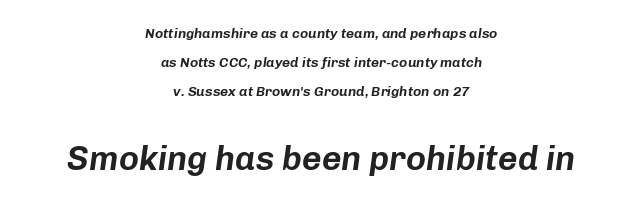
Caption: multi-line text, centered on the measure. Is the letter spacing exaggerated? No — it looks like the ordinary default. The font's italic variant was chosen for this text. This sample trades compactness for vertical openness between lines. Two sizes are in play, and the larger belongs to the second block. Do the characters align in a grid? No, the font is proportional.
